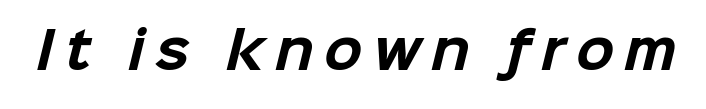
Q: Is the text bold? A: Yes.
Q: Is the typeface a serif or a sans-serif typeface? A: Sans-serif.
Q: Is the text underlined? A: No.
Q: Is the spacing between letters normal or unusually wide? A: Unusually wide.
Q: Width (condensed, normal, or wide)? A: Normal.
Q: Stroke contrast? A: Low.
Q: x-height? A: Medium.
Q: Monospaced? A: No.
